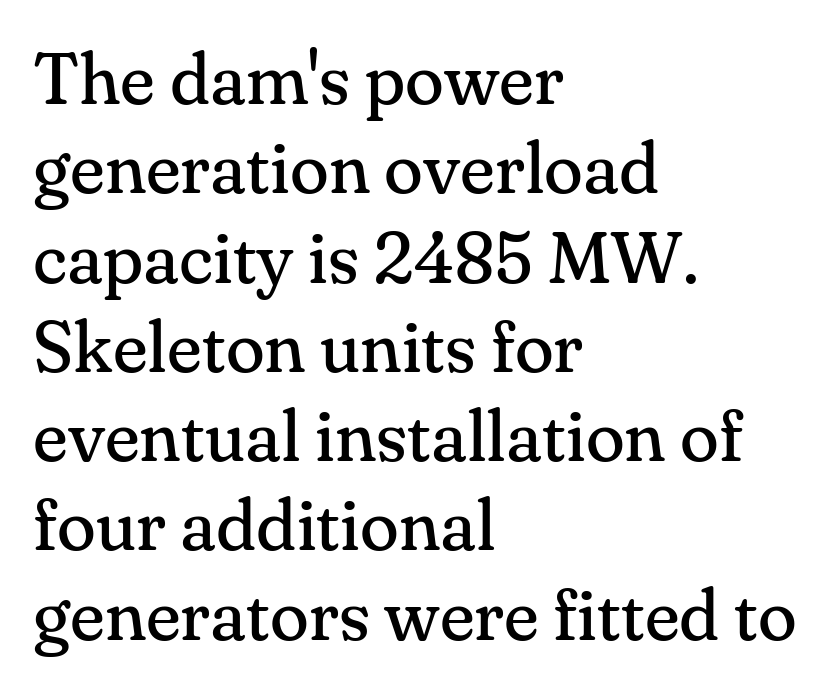
The image shows 72 px regular-weight serif type, upright; set left-aligned, line spacing 1.24x, normal letter spacing, not underlined; medium stroke contrast and a small x-height.
